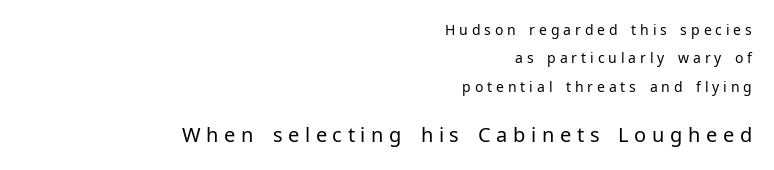
The lines are quadded right. Quick note: interline space is abundant. There is plenty of visible air inserted between adjacent glyphs. You get the small type first, then a jump to larger type. This is the regular roman posture of the typeface. Weight: regular or lighter.
